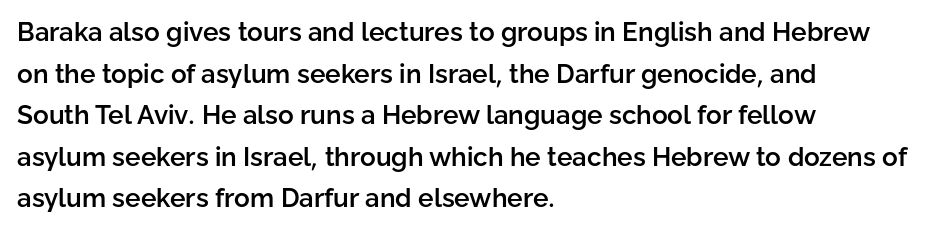
The image shows 26 px text type, upright; set left-aligned, normal line spacing (1.6x), normal letter spacing, not underlined.
